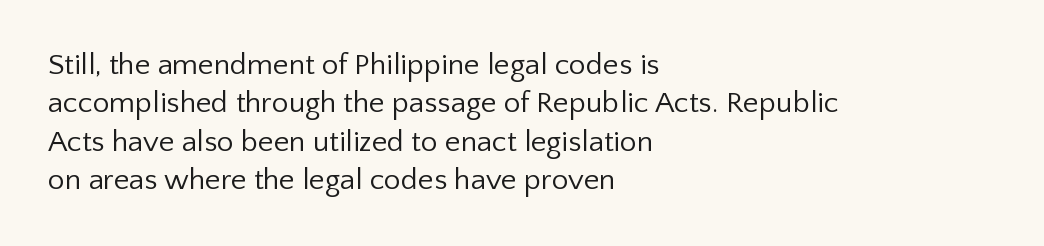
{"serif": "no", "italic": "no", "bold": "no", "weight": "regular", "width": "normal", "stroke_contrast": "low", "x_height": "medium", "monospaced": "no", "underline": "no", "align": "left", "line_spacing": "normal", "line_spacing_ratio": 1.28, "letter_spacing": "normal", "letter_spacing_em": 0.0, "glyph_px": 30}
